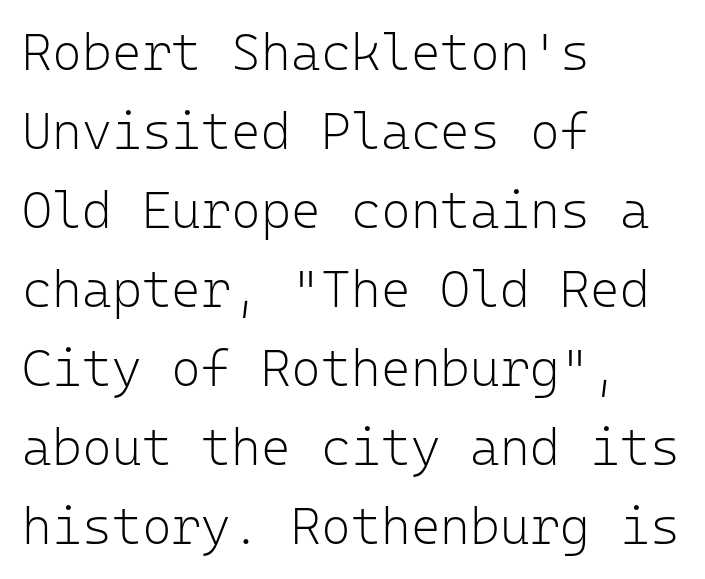
Q: Is the text bold? A: No.
Q: Is the text italic (slanted)? A: No, it is upright.
Q: Is the typeface a serif or a sans-serif typeface? A: Sans-serif.
Q: Is the text underlined? A: No.
Q: How is the paragraph aligned? A: Left-aligned.
Q: Is the spacing between letters normal or unusually wide? A: Normal.
Q: Is the spacing between lines tight, normal or loose? A: Normal.
Q: Width (condensed, normal, or wide)? A: Normal.
Q: Stroke contrast? A: Low.
Q: x-height? A: Medium.
Q: Monospaced? A: Yes.
